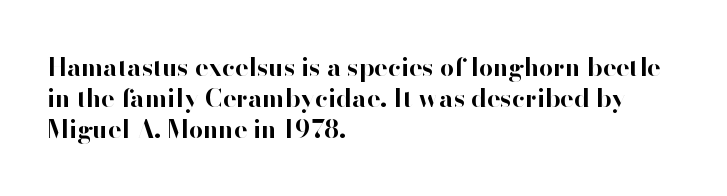
The image shows 25 px bold type, upright; set left-aligned, normal line spacing (1.25x), normal letter spacing, not underlined.
